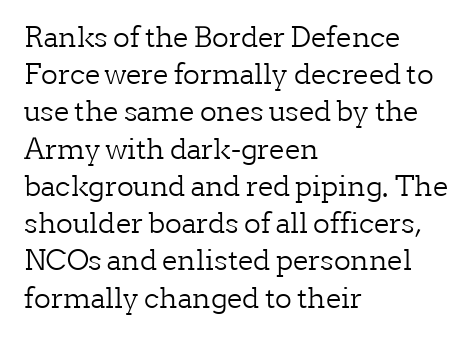
{"serif": "yes", "italic": "no", "bold": "no", "weight": "light", "width": "normal", "stroke_contrast": "low", "x_height": "medium", "monospaced": "no", "underline": "no", "align": "left", "line_spacing": "normal", "line_spacing_ratio": 1.33, "letter_spacing": "normal", "letter_spacing_em": 0.0, "glyph_px": 28}
